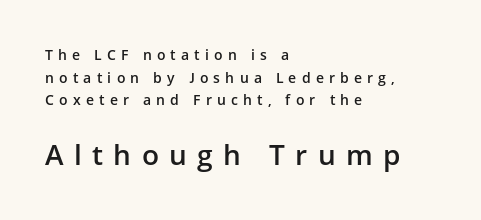
{"serif": "no", "italic": "no", "bold": "semi", "weight": "semibold", "width": "normal", "stroke_contrast": "low", "x_height": "medium", "monospaced": "no", "underline": "no", "align": "left", "line_spacing": "normal", "line_spacing_ratio": 1.62, "letter_spacing": "wide", "letter_spacing_em": 0.37, "larger_block": "second", "size_ratio": 2.0, "glyph_px": 28}
